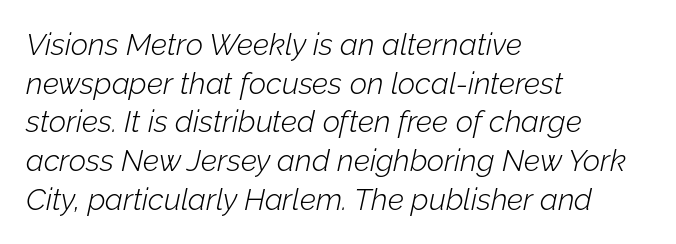
You can tell it's italic because the verticals aren't actually vertical. Proportional: the letters do not fall into vertical columns. Whoever set this chose a conventional vertical rhythm. Notice how the passage keeps a crisp vertical edge on the left only.
